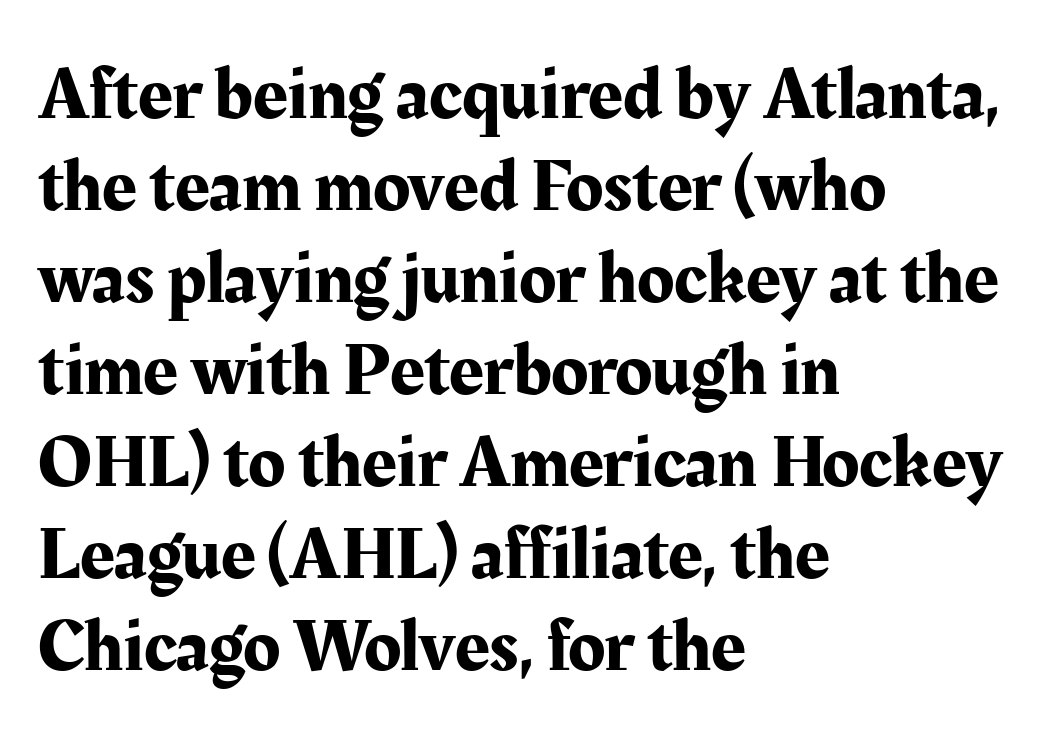
Q: Is the text italic (slanted)? A: No, it is upright.
Q: Is the typeface a serif or a sans-serif typeface? A: Serif.
Q: Is the text underlined? A: No.
Q: How is the paragraph aligned? A: Left-aligned.
Q: Is the spacing between letters normal or unusually wide? A: Normal.
Q: Width (condensed, normal, or wide)? A: Normal.
Q: Stroke contrast? A: Medium.
Q: x-height? A: Medium.
Q: Monospaced? A: No.
